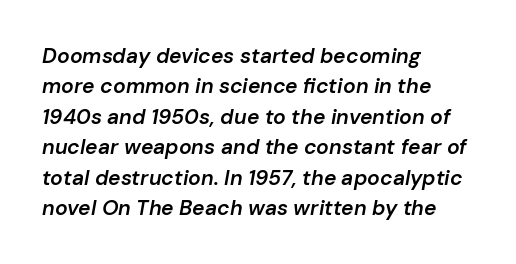
The letters are semibold — heavier than regular but short of a full bold. Tracking here is standard; glyphs follow each other at the usual distance. The passage is arranged the way most books set body copy — flush left. Descenders are the only things crossing below the line.
